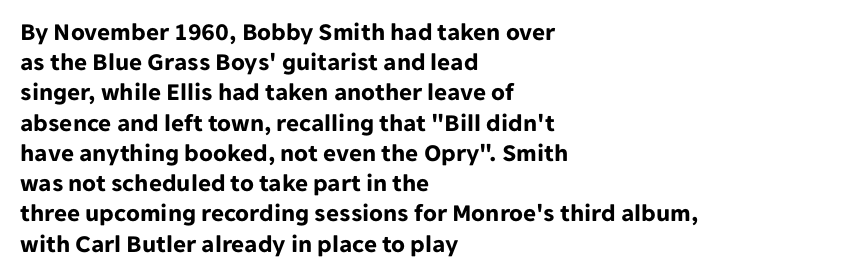
The passage shown is emphatically bold. The space directly below the letters is spotless. Tracking here is standard; glyphs follow each other at the usual distance. Where is the straight margin? On the left.
